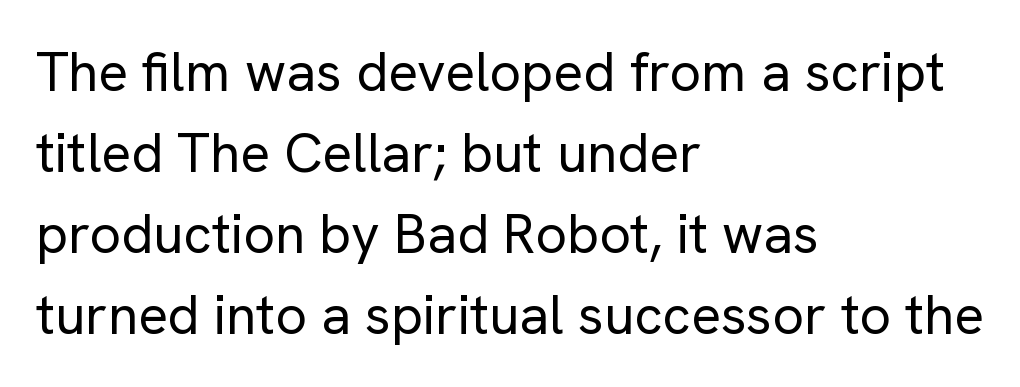
Q: Is the text bold? A: No.
Q: Is the text italic (slanted)? A: No, it is upright.
Q: Is the typeface a serif or a sans-serif typeface? A: Sans-serif.
Q: Is the text underlined? A: No.
Q: How is the paragraph aligned? A: Left-aligned.
Q: Is the spacing between letters normal or unusually wide? A: Normal.
Q: Is the spacing between lines tight, normal or loose? A: Normal.
Q: Width (condensed, normal, or wide)? A: Normal.
Q: Stroke contrast? A: Low.
Q: x-height? A: Medium.
Q: Monospaced? A: No.
